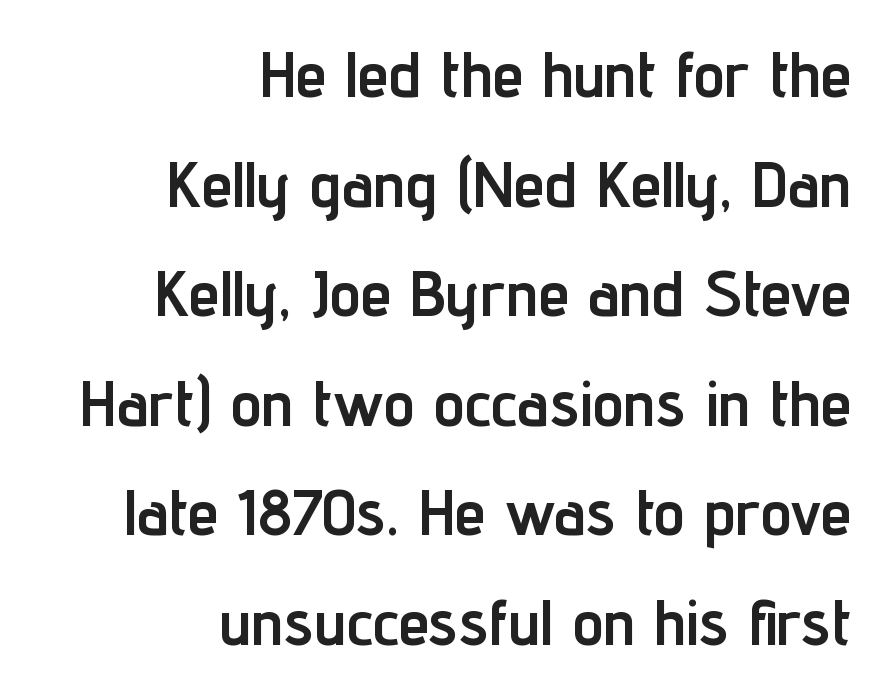
The image shows 63 px semibold, condensed sans-serif type, upright; set right-aligned, line spacing 1.74x, normal letter spacing, not underlined; low stroke contrast and a medium x-height.
